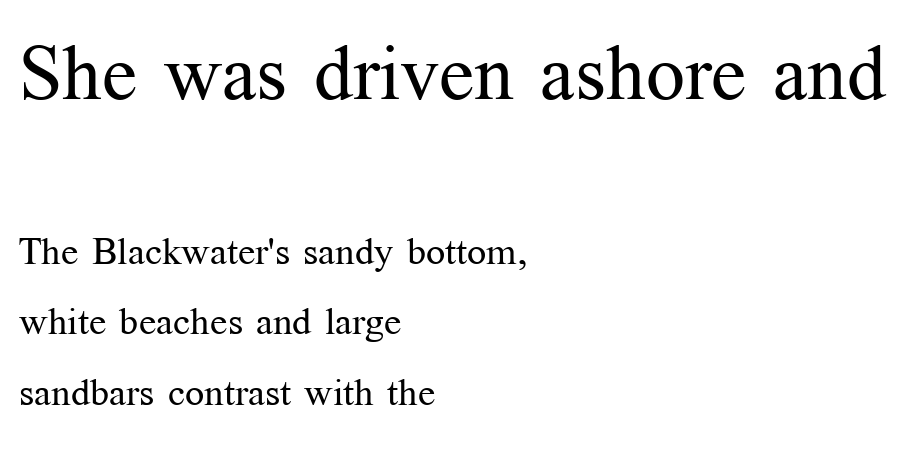
A typesetter would mark this as roman, not italic. Think of a printed novel: that variable character pitch is what you see here. What stands out about the letter spacing? Nothing — it is the standard amount. Leftover space on each line is placed entirely after the last word. Small tapered or slab feet sit at the stroke ends, so this counts as serif. The first block has been scaled up relative to the second.
